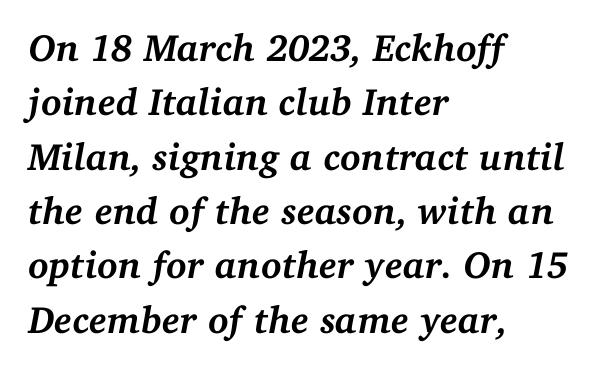
{"serif": "yes", "italic": "yes", "lean": "right", "slant_degrees": 11, "bold": "yes", "weight": "semibold", "width": "normal", "stroke_contrast": "medium", "x_height": "medium", "monospaced": "no", "underline": "no", "align": "left", "line_spacing": "normal", "line_spacing_ratio": 1.43, "letter_spacing": "normal", "letter_spacing_em": 0.0, "glyph_px": 38}
